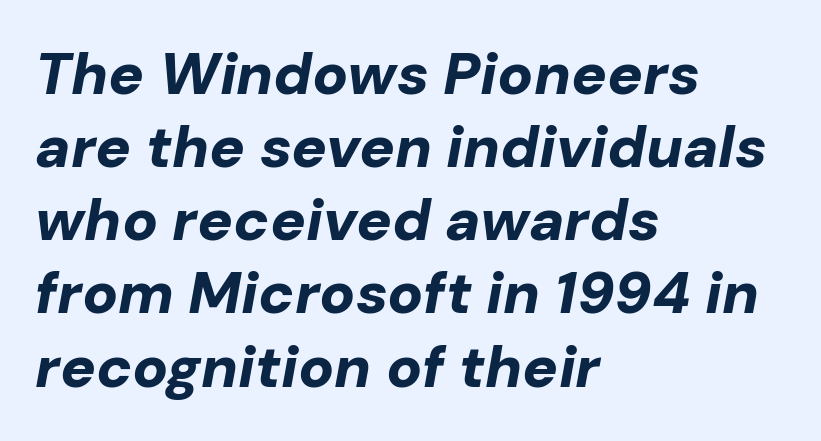
The image shows 59 px bold type, italic (leaning right); set left-aligned, line spacing 1.24x, normal letter spacing, not underlined; low stroke contrast and a medium x-height.
